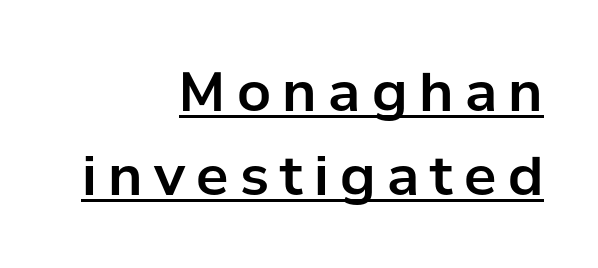
Q: Is the text italic (slanted)? A: No, it is upright.
Q: Is the typeface a serif or a sans-serif typeface? A: Sans-serif.
Q: Is the text underlined? A: Yes.
Q: How is the paragraph aligned? A: Right-aligned.
Q: Is the spacing between letters normal or unusually wide? A: Unusually wide.
Q: Is the spacing between lines tight, normal or loose? A: Normal.
Q: Width (condensed, normal, or wide)? A: Normal.
Q: Stroke contrast? A: Low.
Q: x-height? A: Medium.
Q: Monospaced? A: No.
